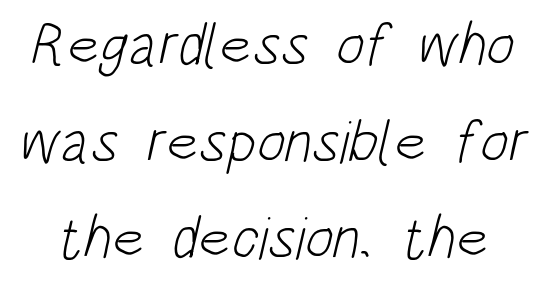
The image shows 60 px light, condensed sans-serif type; set normal line spacing (1.61x), normal letter spacing, not underlined; low stroke contrast and a large x-height.
